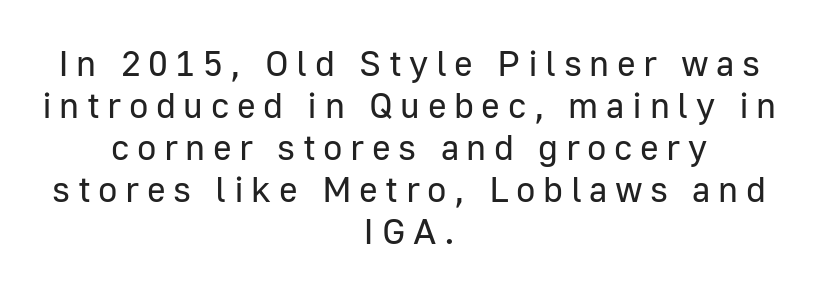
Tracking here is generous; glyphs stand well apart from one another. Do the characters align in a grid? No, the font is proportional. Caption: face not bold, strokes unweighted. Tall strokes in this sample are plumb rather than angled. Rule under the text: the space is simply empty. Does the copy run flush right? No — it is centered line by line.
